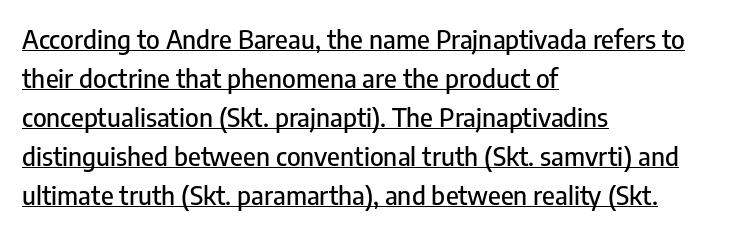
{"italic": "no", "underline": "yes", "align": "left", "line_spacing": "normal", "line_spacing_ratio": 1.5, "letter_spacing": "normal", "letter_spacing_em": 0.0, "glyph_px": 26}
